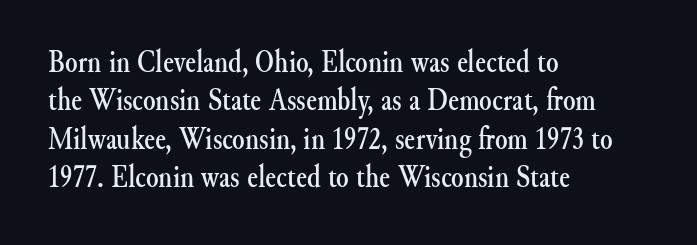
Look at the bottom of the vertical strokes: they flare into serifs here. The gaps between neighbouring characters are ordinary and unremarkable. The string is rendered with underlining switched off. The letters stand straight up with perfectly vertical stems. Each letter keeps its own natural width here, so spacing adapts to shape. These lines are set flush left with a ragged right edge.
